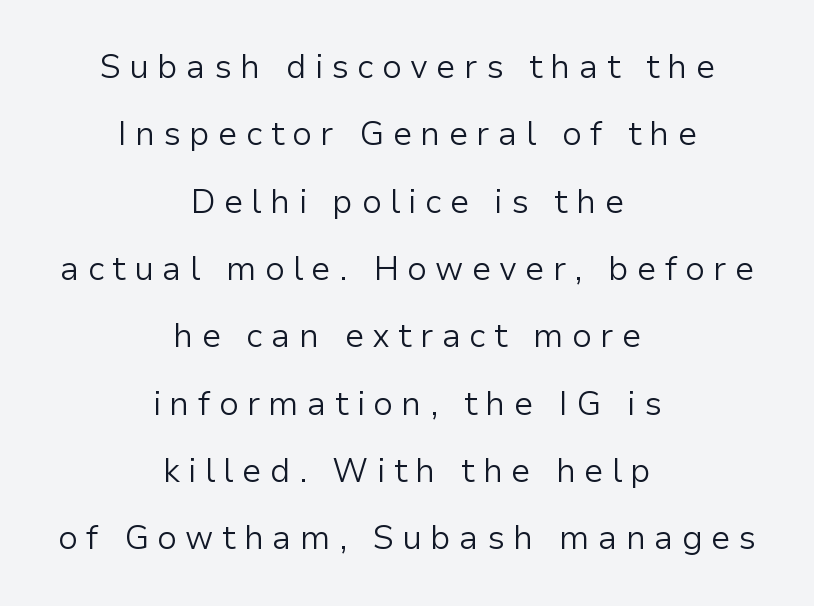
{"serif": "no", "italic": "no", "bold": "no", "weight": "light", "width": "normal", "stroke_contrast": "low", "x_height": "medium", "monospaced": "no", "underline": "no", "align": "center", "line_spacing": "loose", "line_spacing_ratio": 2.04, "letter_spacing": "wide", "letter_spacing_em": 0.25, "glyph_px": 33}
